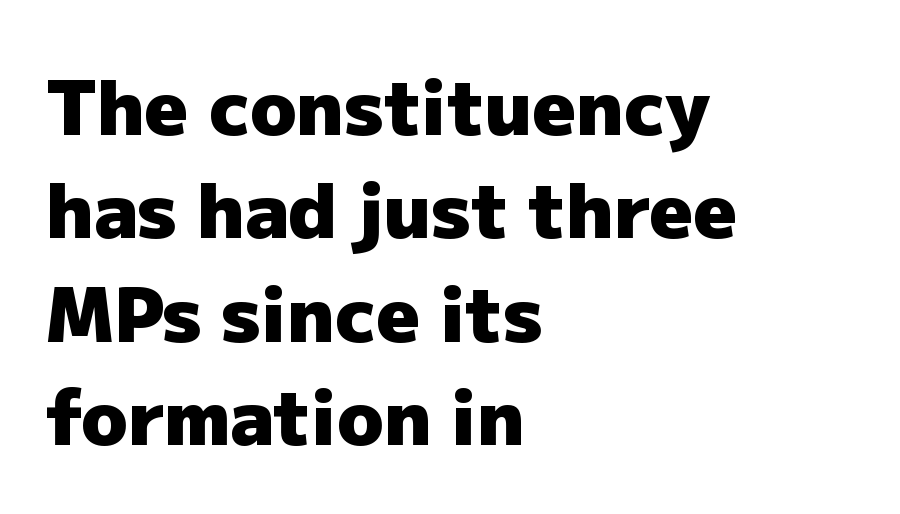
Every character sits straight up, as roman type does. Here the designer chose a conventional face with non-uniform glyph widths. Horizontal alignment here is leftward, the default for most running prose. The space between consecutive lines is moderate.
